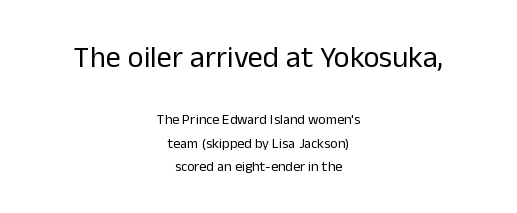
Q: Is the text bold? A: No.
Q: Is the text italic (slanted)? A: No, it is upright.
Q: Is the typeface a serif or a sans-serif typeface? A: Sans-serif.
Q: Is the text underlined? A: No.
Q: How is the paragraph aligned? A: Centered.
Q: Is the spacing between letters normal or unusually wide? A: Normal.
Q: Is the spacing between lines tight, normal or loose? A: Normal.
Q: Which block of text is set in a larger size, the first (top) or the second (bottom)? A: The first (top) one.
Q: Width (condensed, normal, or wide)? A: Normal.
Q: Stroke contrast? A: Low.
Q: x-height? A: Medium.
Q: Monospaced? A: No.
